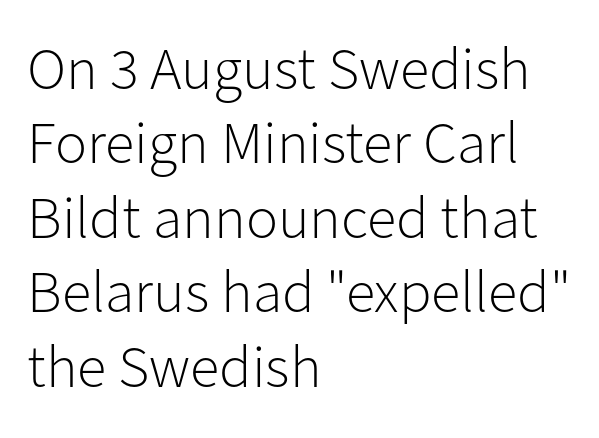
{"serif": "no", "italic": "no", "bold": "no", "weight": "light", "width": "normal", "stroke_contrast": "low", "x_height": "medium", "monospaced": "no", "underline": "no", "align": "left", "line_spacing_ratio": 1.24, "letter_spacing": "normal", "letter_spacing_em": 0.0, "glyph_px": 60}
